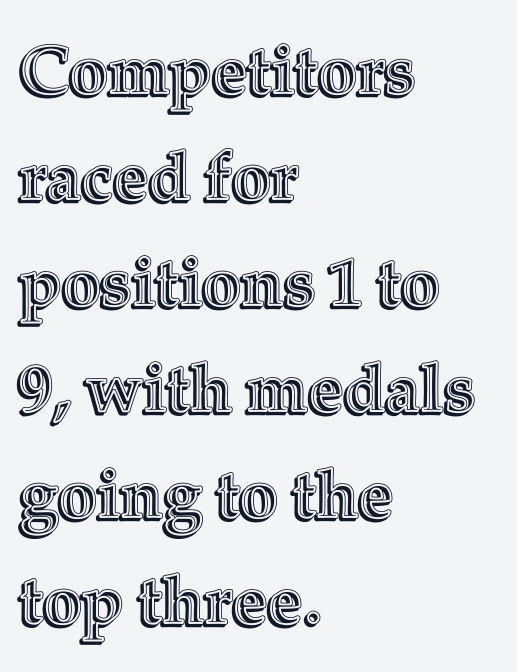
Beneath every word, the page is bare. Glyph-to-glyph distance matches everyday printed text. Evenly set lines give the paragraph a standard silhouette. A typesetter would mark this as roman, not italic.
